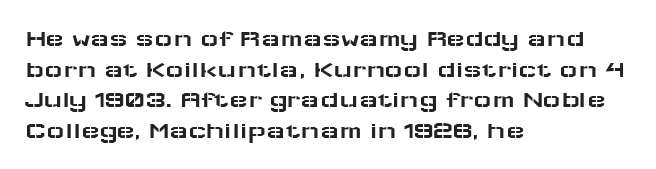
The image shows 25 px text type, upright; set left-aligned, line spacing 1.23x, normal letter spacing, not underlined.
